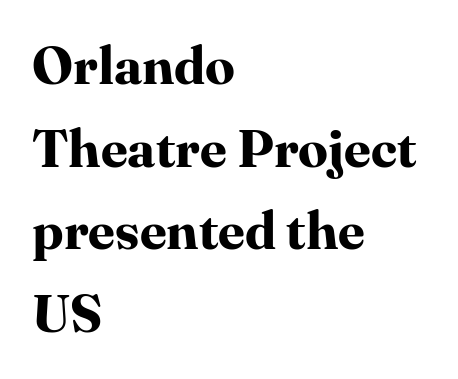
{"serif": "yes", "italic": "no", "bold": "yes", "weight": "bold", "width": "normal", "stroke_contrast": "high", "x_height": "medium", "monospaced": "no", "underline": "no", "align": "left", "line_spacing": "normal", "line_spacing_ratio": 1.56, "letter_spacing": "normal", "letter_spacing_em": 0.0, "glyph_px": 53}
